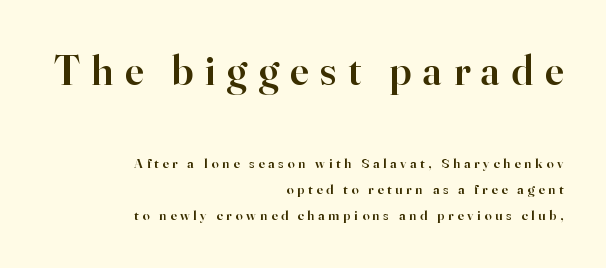
Q: Is the text bold? A: Semi-bold.
Q: Is the text italic (slanted)? A: No, it is upright.
Q: Is the typeface a serif or a sans-serif typeface? A: Serif.
Q: Is the text underlined? A: No.
Q: How is the paragraph aligned? A: Right-aligned.
Q: Is the spacing between letters normal or unusually wide? A: Unusually wide.
Q: Which block of text is set in a larger size, the first (top) or the second (bottom)? A: The first (top) one.
Q: Width (condensed, normal, or wide)? A: Normal.
Q: Stroke contrast? A: High.
Q: x-height? A: Small.
Q: Monospaced? A: No.
